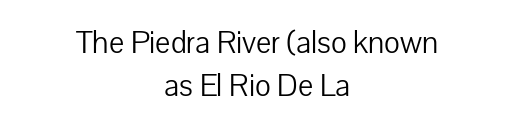
The cut favours lightness, reaching ordinary text weight at its darkest. The baseline area is clear. Each letter keeps its own natural width here, so spacing adapts to shape. Each line is balanced around a shared central axis. Short note: letters normally spaced.
